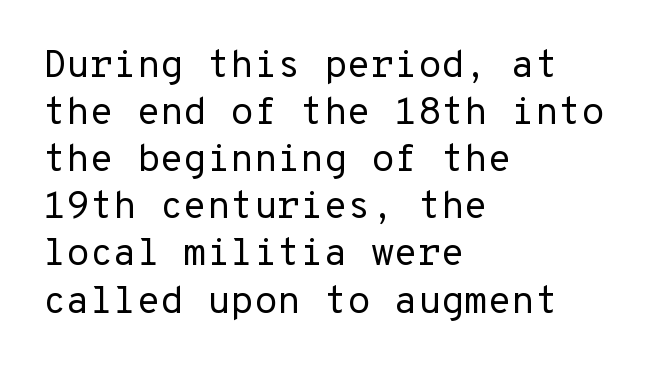
Q: Is the text bold? A: No.
Q: Is the text italic (slanted)? A: No, it is upright.
Q: Is the typeface a serif or a sans-serif typeface? A: Sans-serif.
Q: Is the text underlined? A: No.
Q: How is the paragraph aligned? A: Left-aligned.
Q: Is the spacing between letters normal or unusually wide? A: Normal.
Q: Width (condensed, normal, or wide)? A: Normal.
Q: Stroke contrast? A: Low.
Q: x-height? A: Medium.
Q: Monospaced? A: Yes.
